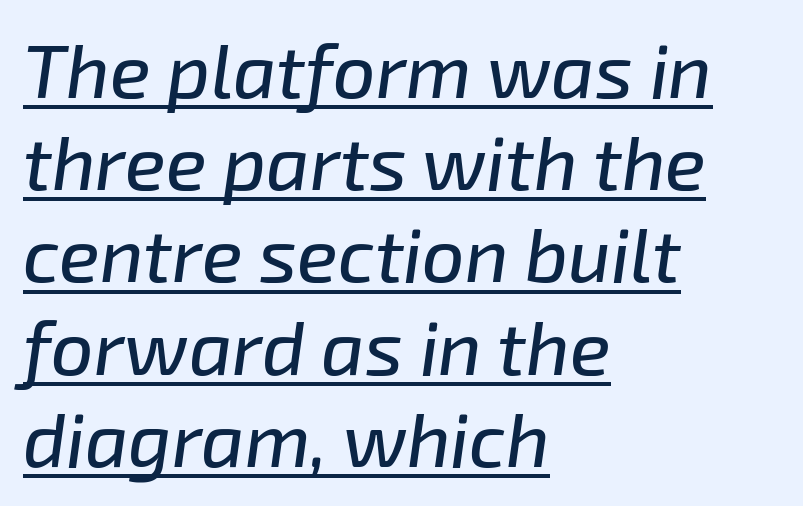
{"italic": "yes", "lean": "right", "slant_degrees": 8, "width": "normal", "stroke_contrast": "low", "x_height": "medium", "monospaced": "no", "underline": "yes", "align": "left", "line_spacing_ratio": 1.23, "letter_spacing": "normal", "letter_spacing_em": 0.0, "glyph_px": 75}
